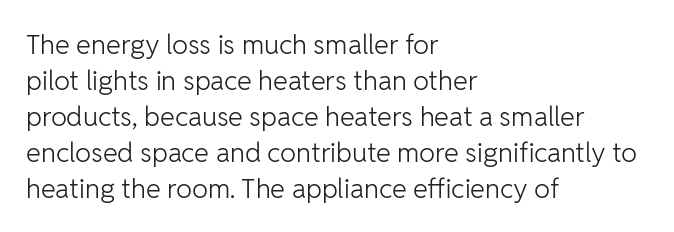
The image shows 27 px text type, upright; set left-aligned, normal line spacing (1.33x), normal letter spacing, not underlined.
